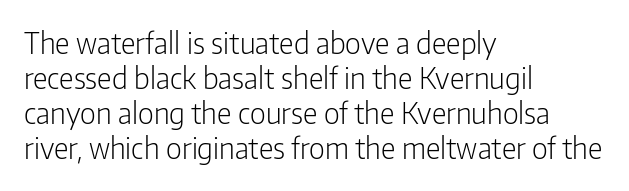
The image shows 29 px light, condensed sans-serif type, upright; set left-aligned, line spacing 1.21x, normal letter spacing, not underlined; low stroke contrast and a medium x-height.
